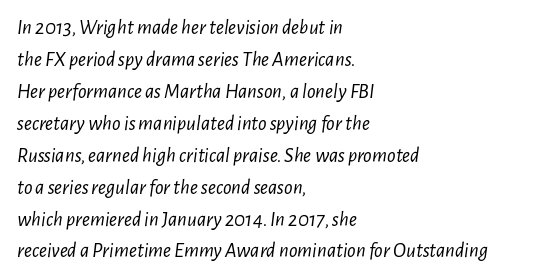
{"italic": "yes", "lean": "right", "slant_degrees": 7, "bold": "no", "underline": "no", "align": "left", "line_spacing": "normal", "line_spacing_ratio": 1.52, "letter_spacing": "normal", "letter_spacing_em": 0.0, "glyph_px": 21}
